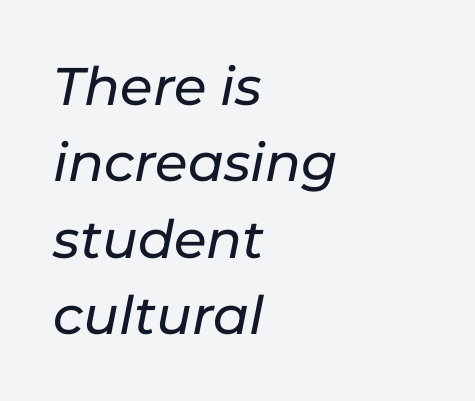
The image shows 53 px text type, italic (leaning right); set left-aligned, normal line spacing (1.44x), normal letter spacing, not underlined; low stroke contrast and a medium x-height.
